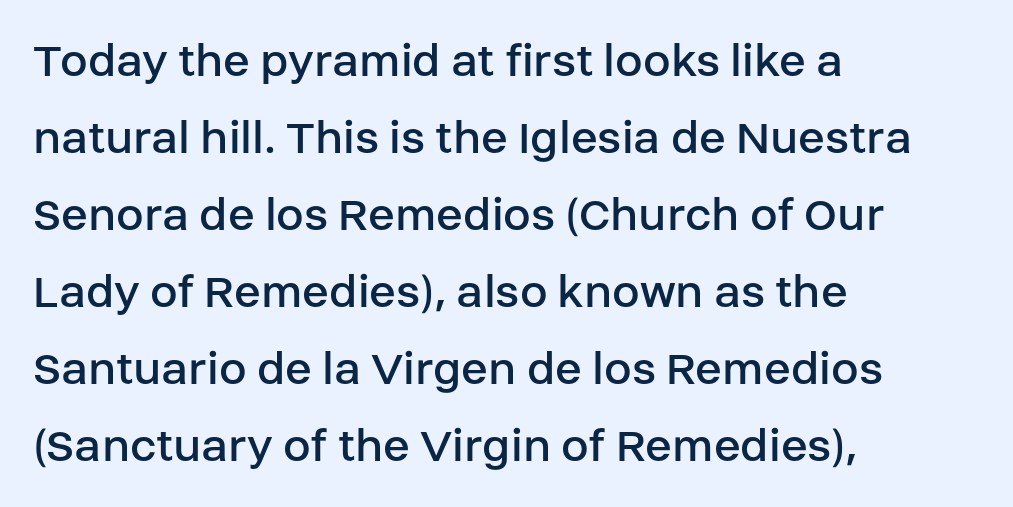
The image shows 50 px regular-weight sans-serif type, upright; set left-aligned, normal line spacing (1.54x), normal letter spacing, not underlined; low stroke contrast and a large x-height.
